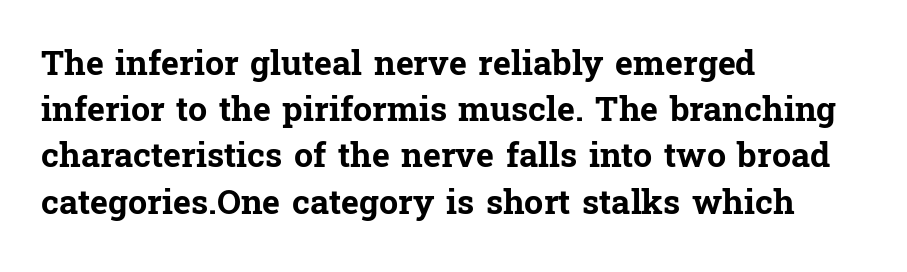
{"serif": "yes", "italic": "no", "bold": "yes", "weight": "bold", "width": "normal", "stroke_contrast": "low", "x_height": "medium", "monospaced": "no", "underline": "no", "align": "left", "line_spacing": "normal", "line_spacing_ratio": 1.36, "letter_spacing": "normal", "letter_spacing_em": 0.0, "glyph_px": 34}
